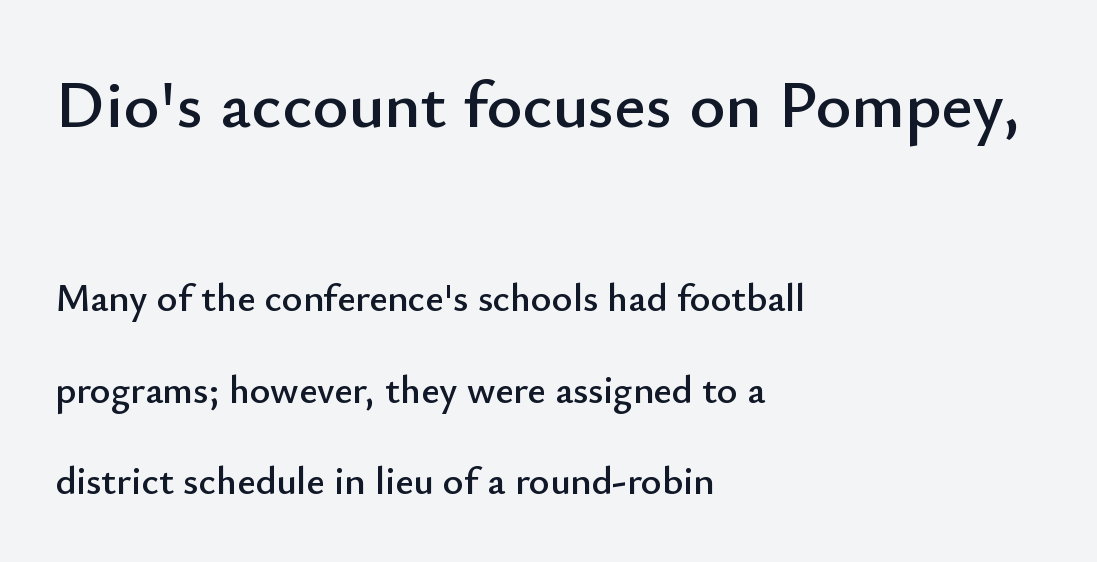
Q: Is the text italic (slanted)? A: No, it is upright.
Q: Is the typeface a serif or a sans-serif typeface? A: Sans-serif.
Q: Is the text underlined? A: No.
Q: How is the paragraph aligned? A: Left-aligned.
Q: Is the spacing between letters normal or unusually wide? A: Normal.
Q: Is the spacing between lines tight, normal or loose? A: Loose.
Q: Which block of text is set in a larger size, the first (top) or the second (bottom)? A: The first (top) one.
Q: Width (condensed, normal, or wide)? A: Normal.
Q: Stroke contrast? A: Low.
Q: x-height? A: Small.
Q: Monospaced? A: No.
